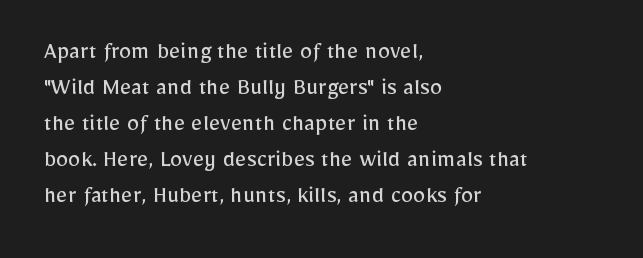
The image shows 25 px text type, upright; set left-aligned, normal line spacing (1.44x), normal letter spacing, not underlined.
